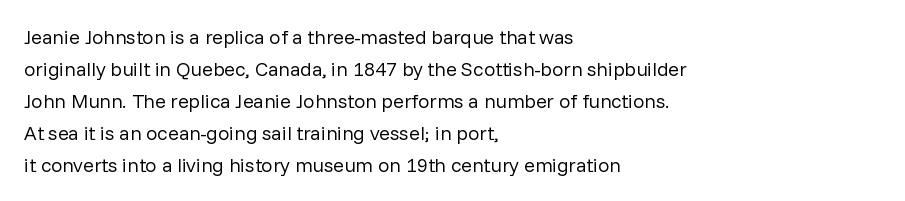
{"italic": "no", "bold": "no", "underline": "no", "align": "left", "line_spacing": "normal", "line_spacing_ratio": 1.6, "letter_spacing": "normal", "letter_spacing_em": 0.0, "glyph_px": 20}
